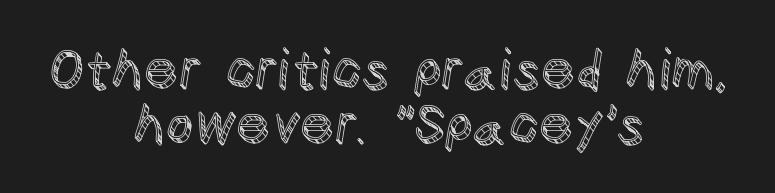
{"width": "normal", "x_height": "large", "monospaced": "no", "underline": "no", "align": "center", "line_spacing": "tight", "line_spacing_ratio": 1.02, "letter_spacing": "normal", "letter_spacing_em": 0.0, "glyph_px": 54}
